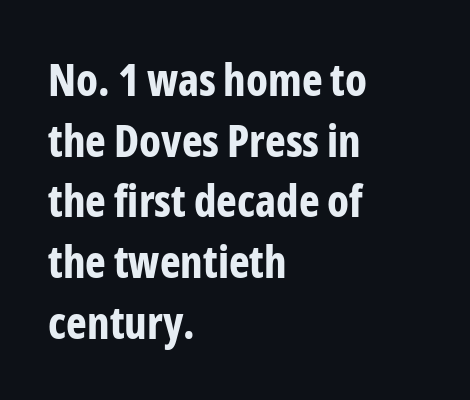
The image shows 44 px bold, condensed sans-serif type, upright; set left-aligned, normal line spacing (1.38x), normal letter spacing, not underlined; low stroke contrast and a medium x-height.
